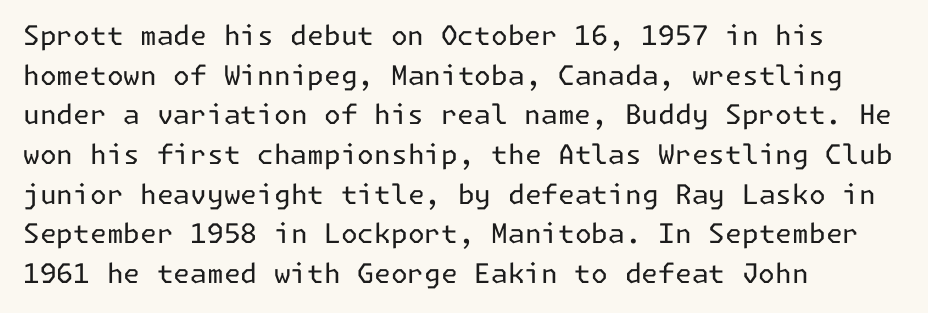
The image shows 27 px text type, upright; set left-aligned, normal line spacing (1.47x), normal letter spacing, not underlined.
